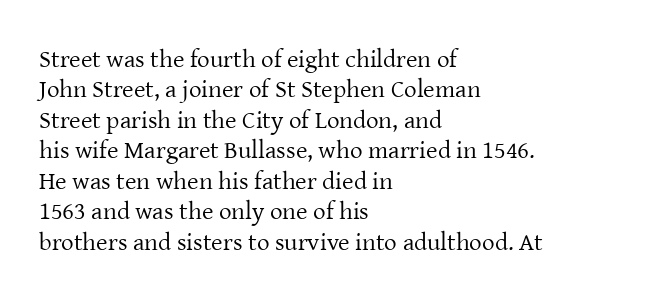
{"italic": "no", "bold": "no", "underline": "no", "align": "left", "line_spacing_ratio": 1.22, "letter_spacing": "normal", "letter_spacing_em": 0.0, "glyph_px": 25}
